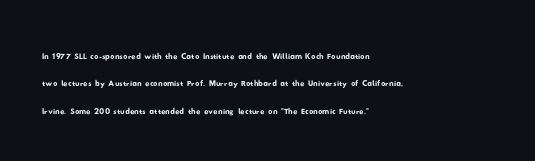
{"underline": "no", "align": "left", "line_spacing": "normal", "line_spacing_ratio": 1.3, "letter_spacing": "normal", "letter_spacing_em": 0.0, "glyph_px": 21}
